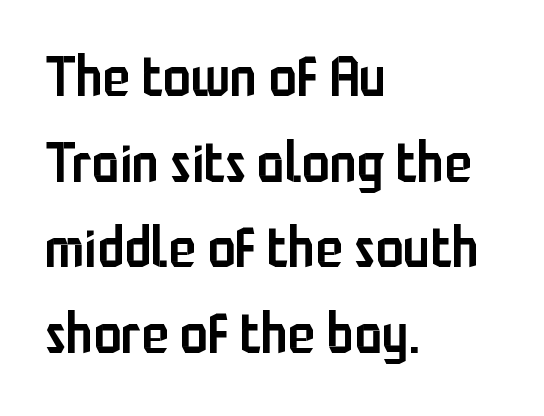
Beneath every word, the page is bare. Proportional: the letters do not fall into vertical columns. Is there much room between lines? A standard amount, neither cramped nor airy. These lines were composed using upright roman letters. The letters carry no serifs — their stems end cleanly without finishing strokes.
